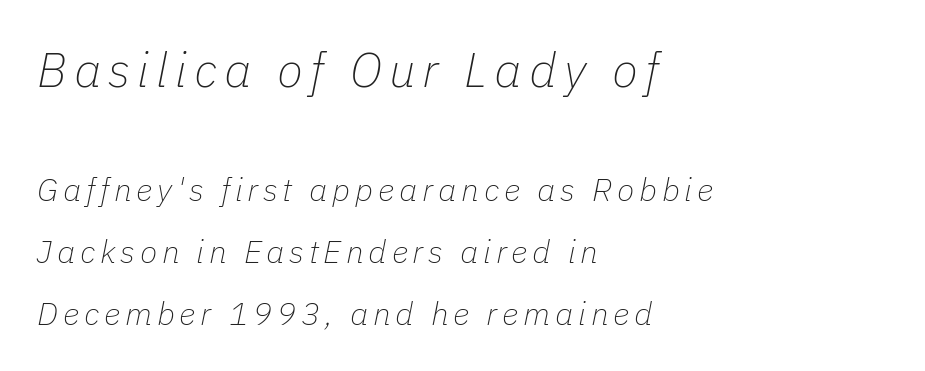
The image shows 48 px thin type, italic (leaning right); set left-aligned, loose line spacing (1.93x), not underlined; the first (top) block is 1.5x larger; low stroke contrast and a medium x-height.
